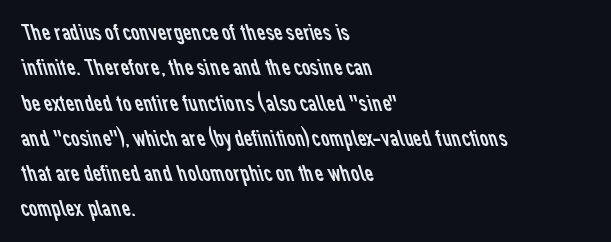
{"bold": "no", "underline": "no", "align": "left", "line_spacing": "normal", "line_spacing_ratio": 1.47, "letter_spacing": "normal", "letter_spacing_em": 0.0, "glyph_px": 24}
